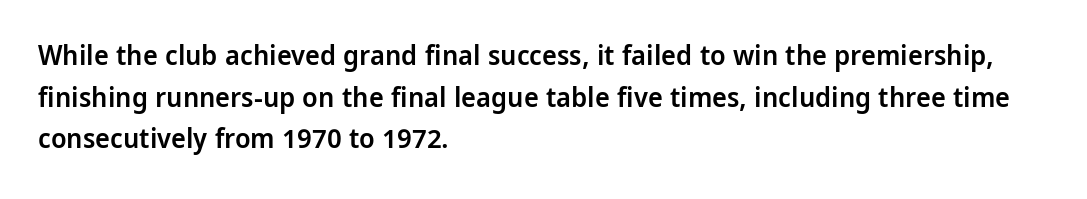
{"serif": "no", "italic": "no", "bold": "semi", "weight": "semibold", "width": "condensed", "stroke_contrast": "low", "x_height": "large", "monospaced": "no", "underline": "no", "align": "left", "line_spacing": "normal", "line_spacing_ratio": 1.49, "letter_spacing": "normal", "letter_spacing_em": 0.0, "glyph_px": 28}
